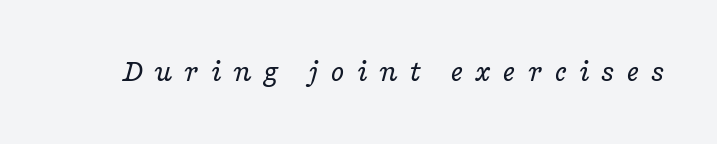
The lettering tilts uniformly, giving the passage an italic look. Small tapered or slab feet sit at the stroke ends, so this counts as serif. The tracking reads as deliberately expanded to a designer's eye. Bold? No — there's no thickening of the strokes. The space directly below the letters is spotless.
